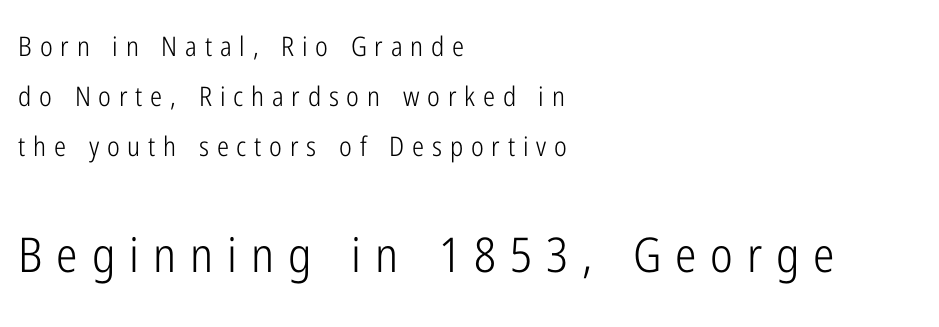
Anything drawn beneath the words? Only blank space. Letter spacing: wide. These lines are rendered in a variable-pitch font. You can tell it's not italic because the verticals are truly vertical.
